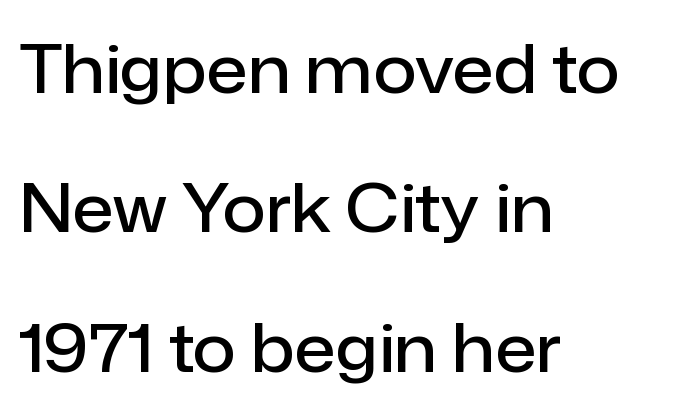
The typography opts for an upright posture over an oblique one. Is the block centered? No — it sits flush against the left margin. The font is running at a semibold setting, under full bold. Whoever set this chose breathing room over compactness in the vertical rhythm.
